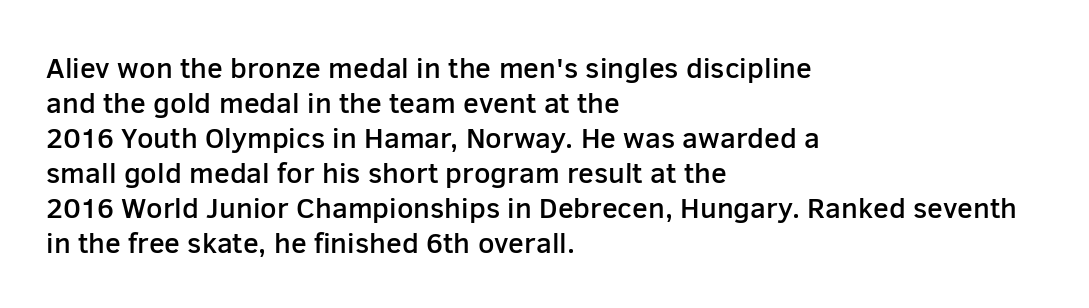
In terms of letterspacing, this is plain default setting. Looks like regular typesetting: each glyph gets only the width it needs. This sample uses a sans-serif face. The specimen reads as upright at a glance. Typeset ragged right — the left edge is the straight one. Type without underlining.
